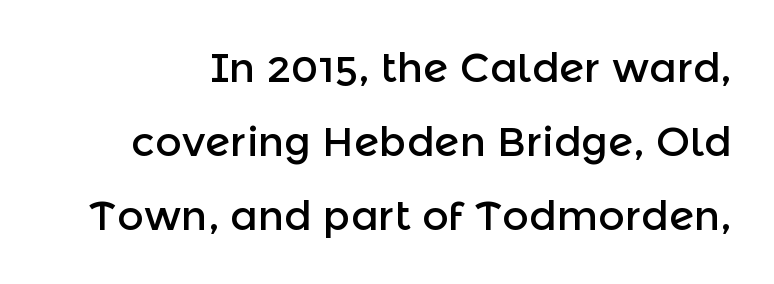
The image shows 41 px sans-serif type, upright; set line spacing 1.81x, normal letter spacing, not underlined; a medium x-height.
